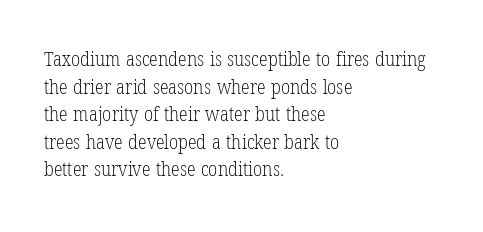
{"italic": "no", "bold": "no", "underline": "no", "align": "left", "line_spacing": "normal", "line_spacing_ratio": 1.38, "letter_spacing": "normal", "letter_spacing_em": 0.0, "glyph_px": 20}
